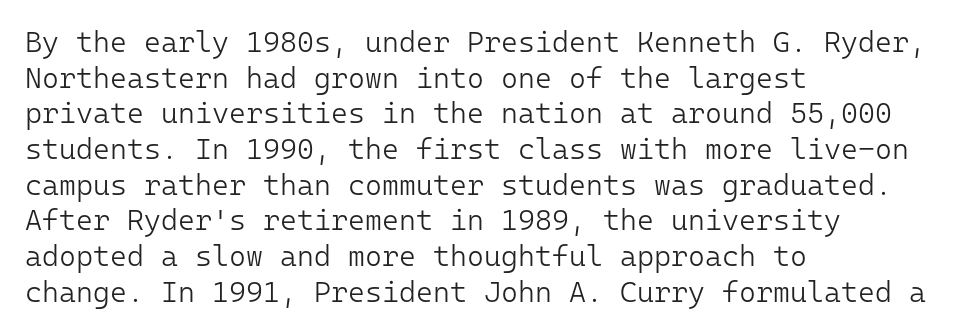
{"serif": "no", "italic": "no", "bold": "no", "weight": "light", "width": "normal", "stroke_contrast": "low", "x_height": "medium", "monospaced": "yes", "underline": "no", "align": "left", "line_spacing_ratio": 1.23, "letter_spacing": "normal", "letter_spacing_em": 0.0, "glyph_px": 29}
